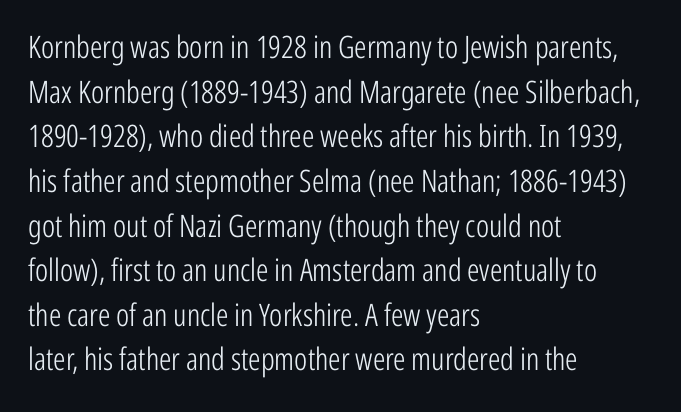
Stems and bowls with no extra thickness — not bold. Any mark beneath the type? The region is blank. Spacing verdict: proportional, widths tailored to each character. The ragged edge is on the right, which tells us the setting is flush left.
